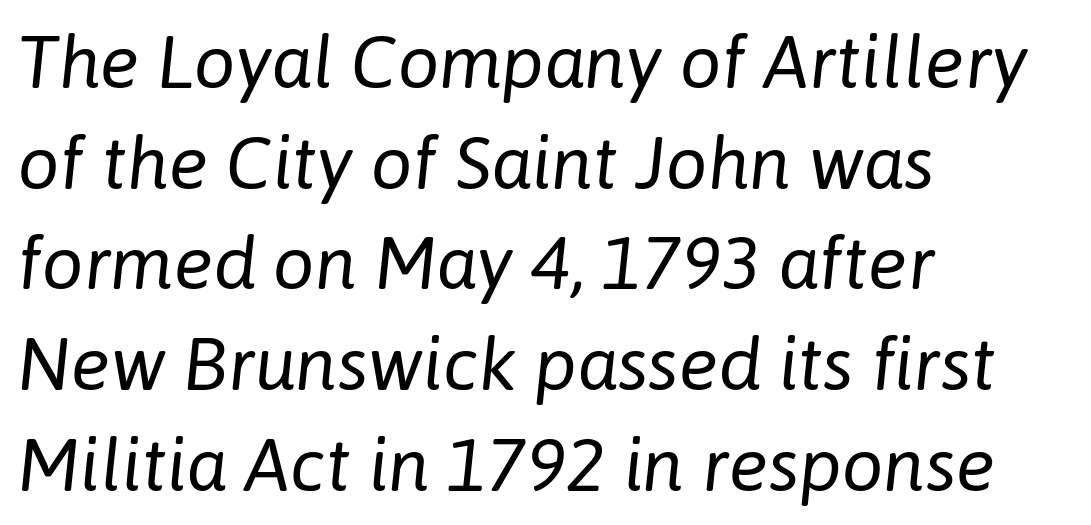
Q: Is the text bold? A: No.
Q: Is the text italic (slanted)? A: Yes, it leans right by about 6 degrees.
Q: Is the text underlined? A: No.
Q: How is the paragraph aligned? A: Left-aligned.
Q: Is the spacing between letters normal or unusually wide? A: Normal.
Q: Is the spacing between lines tight, normal or loose? A: Normal.
Q: Width (condensed, normal, or wide)? A: Normal.
Q: Stroke contrast? A: Low.
Q: x-height? A: Medium.
Q: Monospaced? A: No.
